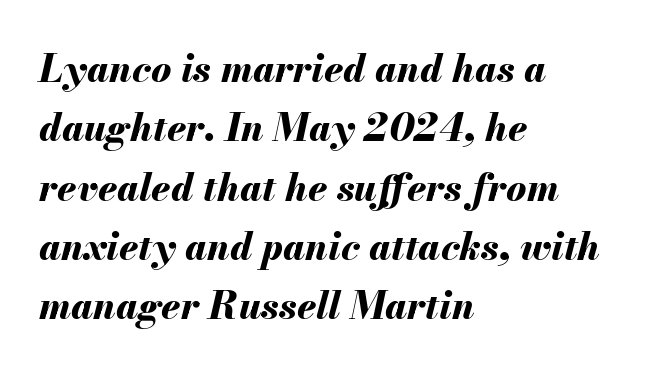
The image shows 38 px bold type, italic (leaning right); set left-aligned, normal line spacing (1.56x), normal letter spacing, not underlined; medium stroke contrast and a small x-height.
